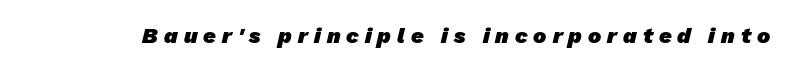
Words appear elongated and porous because spacing is wide. Strong, thick strokes mark this as bold type. Glance below the letters and you will spot only blank space.
